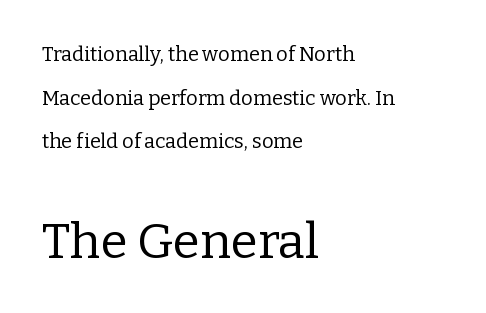
Q: Is the text bold? A: No.
Q: Is the text italic (slanted)? A: No, it is upright.
Q: Is the typeface a serif or a sans-serif typeface? A: Serif.
Q: Is the text underlined? A: No.
Q: How is the paragraph aligned? A: Left-aligned.
Q: Is the spacing between letters normal or unusually wide? A: Normal.
Q: Is the spacing between lines tight, normal or loose? A: Loose.
Q: Which block of text is set in a larger size, the first (top) or the second (bottom)? A: The second (bottom) one.
Q: Width (condensed, normal, or wide)? A: Normal.
Q: Stroke contrast? A: Low.
Q: x-height? A: Medium.
Q: Monospaced? A: No.
